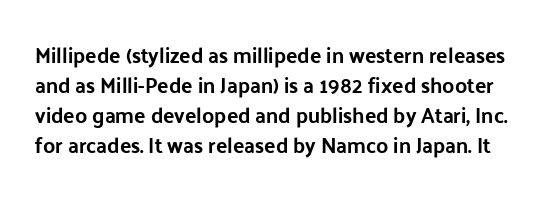
{"italic": "no", "underline": "no", "line_spacing": "normal", "line_spacing_ratio": 1.43, "letter_spacing": "normal", "letter_spacing_em": 0.0, "glyph_px": 21}
